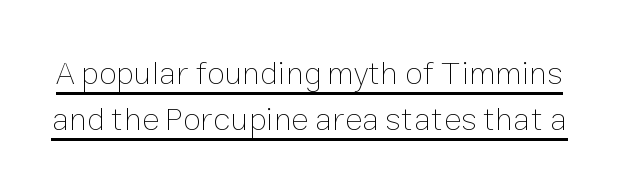
Looks like someone drew a line under every word here. Each letter keeps its own natural width here, so spacing adapts to shape. Whoever set this chose a conventional vertical rhythm. Stems here are at most as thick as an everyday book face. Tall strokes in this sample are plumb rather than angled.
